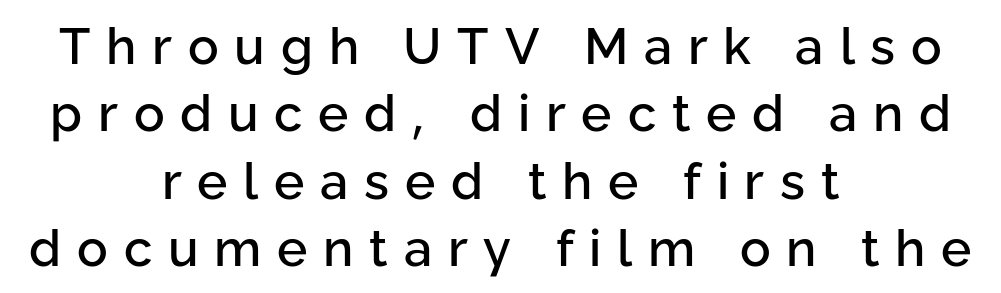
Q: Is the text italic (slanted)? A: No, it is upright.
Q: Is the typeface a serif or a sans-serif typeface? A: Sans-serif.
Q: Is the text underlined? A: No.
Q: How is the paragraph aligned? A: Centered.
Q: Is the spacing between letters normal or unusually wide? A: Unusually wide.
Q: Is the spacing between lines tight, normal or loose? A: Normal.
Q: Width (condensed, normal, or wide)? A: Normal.
Q: Stroke contrast? A: Low.
Q: x-height? A: Medium.
Q: Monospaced? A: No.
